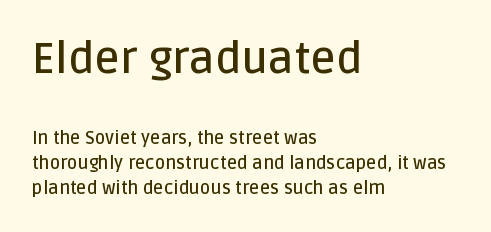
What stands out about the letter spacing? Nothing — it is the standard amount. What weight is shown? A semibold, between regular and bold. Typeset ragged right — the left edge is the straight one. This block has exactly the height ordinary leading produces. Serif or sans? Sans — the stroke terminals are bare.
